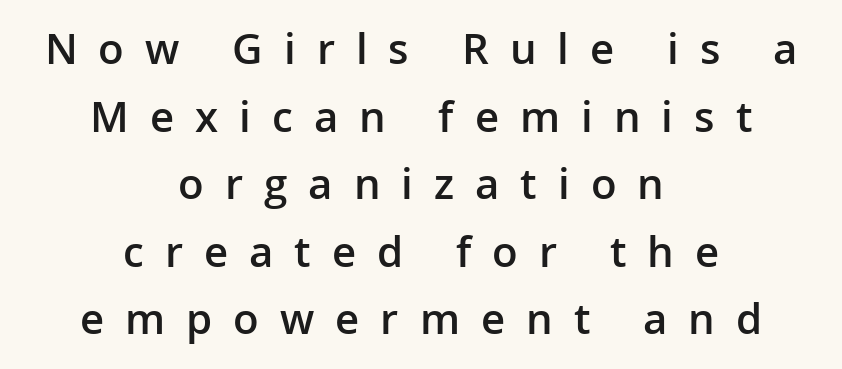
The image shows 42 px semibold sans-serif type, upright; set centered, normal line spacing (1.61x), unusually wide letter spacing (+0.5 em), not underlined; low stroke contrast and a medium x-height.
